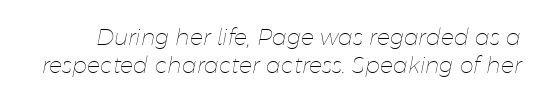
The image shows 22 px text type, italic (leaning right); set normal line spacing (1.29x), normal letter spacing, not underlined.
